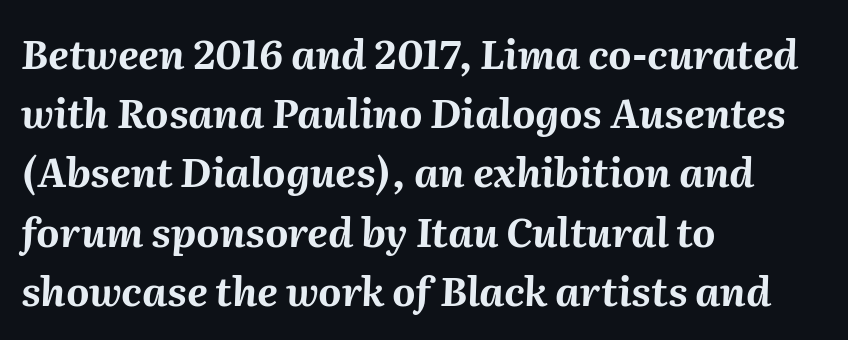
{"italic": "yes", "lean": "right", "slant_degrees": 2, "bold": "yes", "weight": "bold", "width": "normal", "stroke_contrast": "medium", "x_height": "medium", "monospaced": "no", "underline": "no", "align": "left", "line_spacing": "normal", "line_spacing_ratio": 1.48, "letter_spacing": "normal", "letter_spacing_em": 0.0, "glyph_px": 40}
